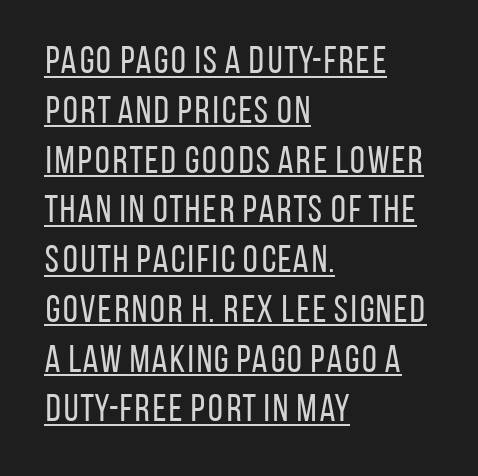
The image shows 38 px regular-weight, condensed sans-serif type, upright; set left-aligned, normal line spacing (1.31x), normal letter spacing, underlined; low stroke contrast and a large x-height.
